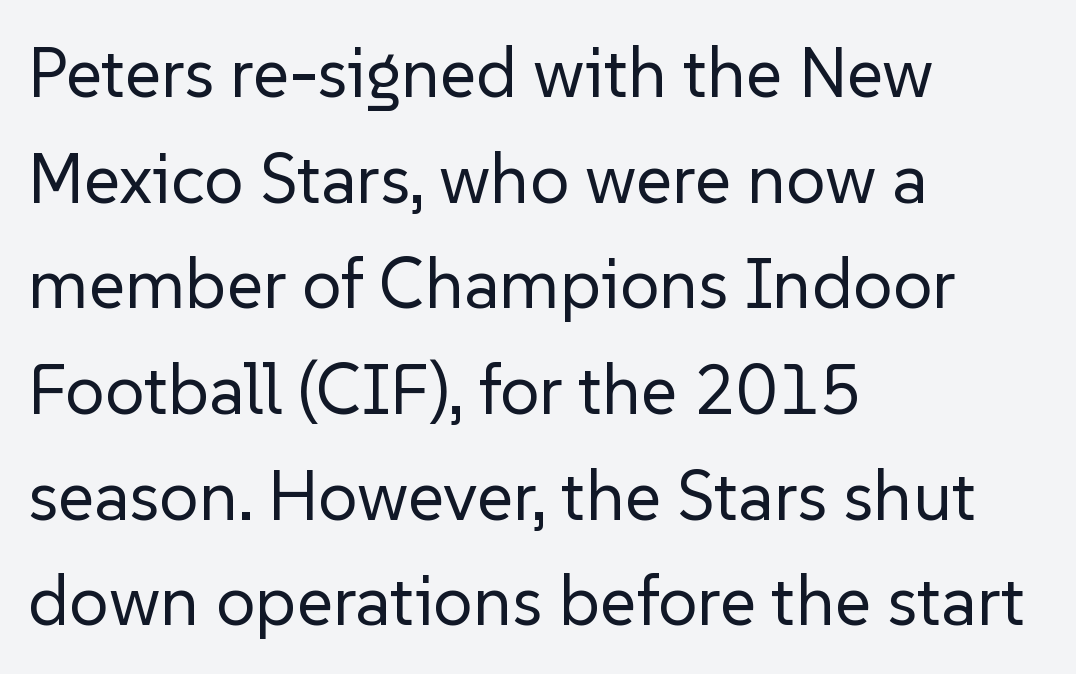
The ragged edge is on the right, which tells us the setting is flush left. Classification — sans serif. Words appear dense and cohesive because spacing is normal. The block of text has a typical density, with ordinary space between rows. Stems here are at most as thick as an everyday book face. Anything drawn beneath the words? Only blank space.
